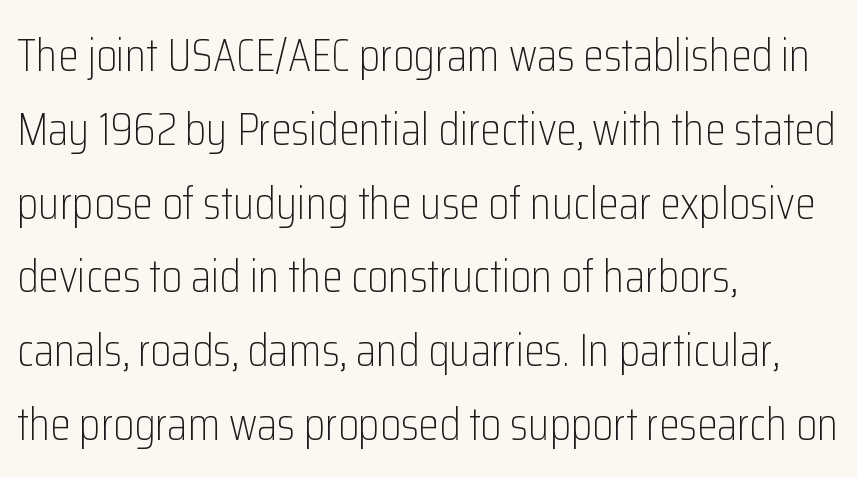
The image shows 47 px light, condensed sans-serif type, upright; set left-aligned, normal line spacing (1.57x), normal letter spacing, not underlined; low stroke contrast and a medium x-height.
